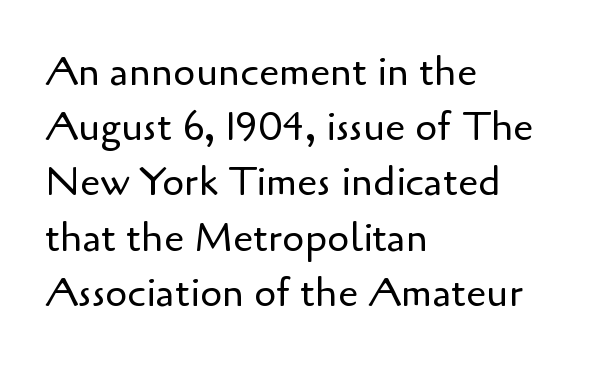
The image shows 40 px regular-weight sans-serif type, upright; set left-aligned, normal line spacing (1.38x), normal letter spacing, not underlined; low stroke contrast and a small x-height.
